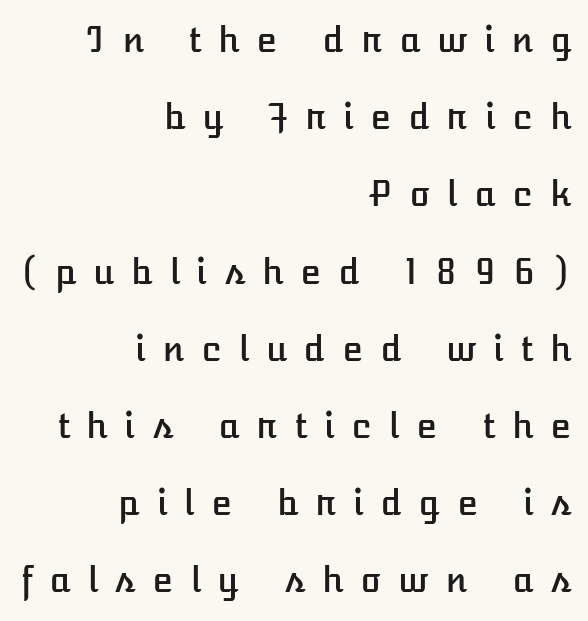
Q: Is the text italic (slanted)? A: No, it is upright.
Q: Is the text underlined? A: No.
Q: How is the paragraph aligned? A: Right-aligned.
Q: Is the spacing between letters normal or unusually wide? A: Unusually wide.
Q: Is the spacing between lines tight, normal or loose? A: Loose.
Q: Width (condensed, normal, or wide)? A: Normal.
Q: Stroke contrast? A: Low.
Q: x-height? A: Medium.
Q: Monospaced? A: No.
